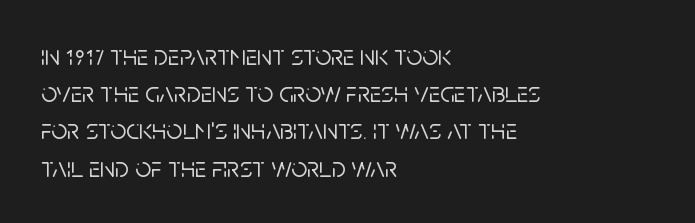
{"serif": "no", "italic": "no", "width": "normal", "stroke_contrast": "low", "x_height": "large", "monospaced": "no", "underline": "no", "align": "left", "line_spacing": "normal", "line_spacing_ratio": 1.33, "letter_spacing": "normal", "letter_spacing_em": 0.0, "glyph_px": 28}
